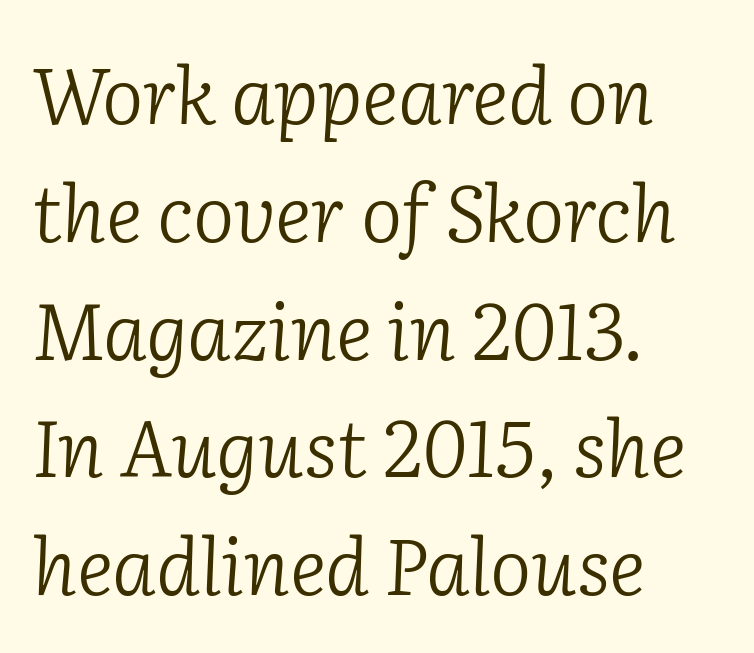
{"serif": "yes", "italic": "yes", "lean": "right", "slant_degrees": 2, "bold": "no", "weight": "light", "width": "normal", "stroke_contrast": "low", "x_height": "medium", "monospaced": "no", "underline": "no", "align": "left", "line_spacing": "normal", "line_spacing_ratio": 1.51, "letter_spacing": "normal", "letter_spacing_em": 0.0, "glyph_px": 78}
